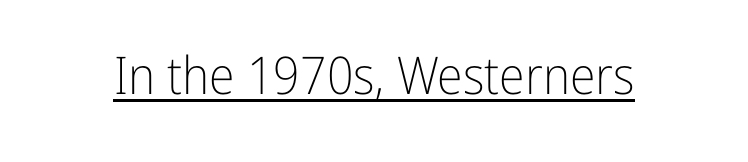
{"serif": "no", "italic": "no", "bold": "no", "weight": "light", "width": "condensed", "stroke_contrast": "low", "x_height": "medium", "monospaced": "no", "underline": "yes", "letter_spacing": "normal", "letter_spacing_em": 0.0, "glyph_px": 52}
